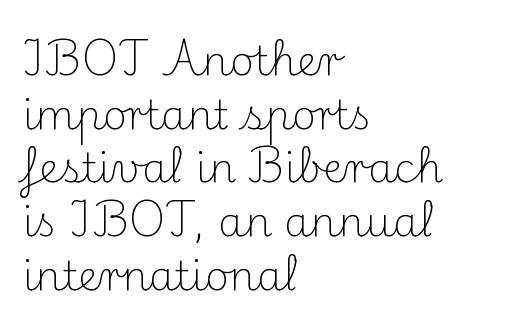
The image shows 41 px light serif type, upright; set left-aligned, normal line spacing (1.31x), normal letter spacing, not underlined; medium stroke contrast and a small x-height.
